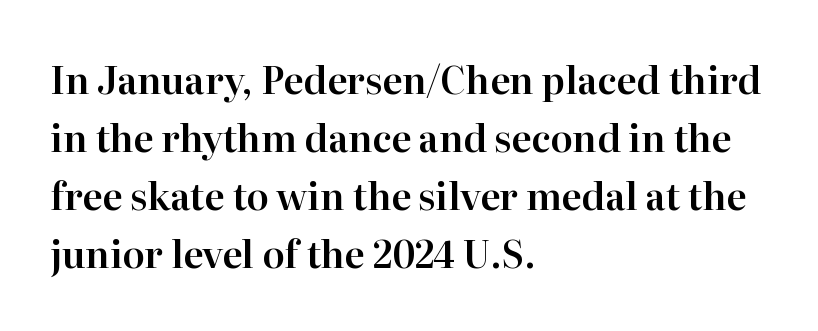
{"serif": "yes", "italic": "no", "width": "normal", "stroke_contrast": "high", "x_height": "medium", "monospaced": "no", "underline": "no", "align": "left", "line_spacing": "normal", "line_spacing_ratio": 1.57, "letter_spacing": "normal", "letter_spacing_em": 0.0, "glyph_px": 37}
